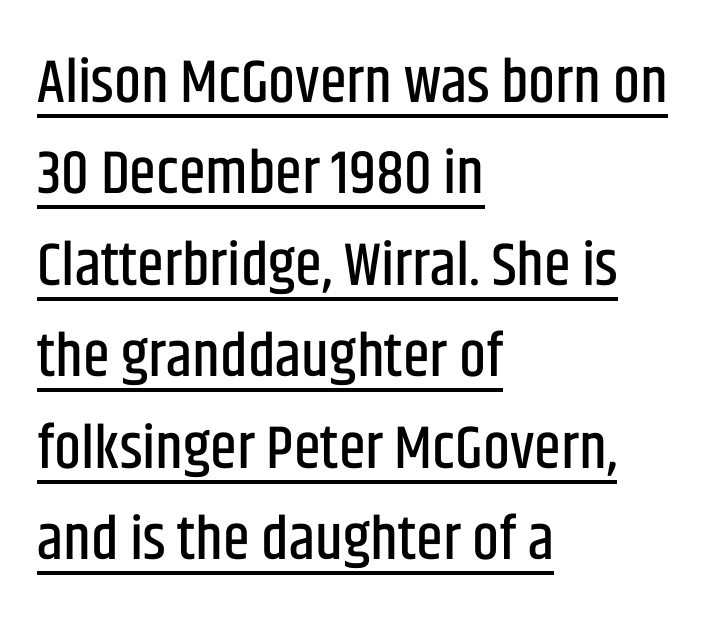
{"serif": "no", "italic": "no", "width": "condensed", "stroke_contrast": "low", "x_height": "large", "monospaced": "no", "underline": "yes", "align": "left", "line_spacing": "normal", "line_spacing_ratio": 1.5, "letter_spacing": "normal", "letter_spacing_em": 0.0, "glyph_px": 61}
